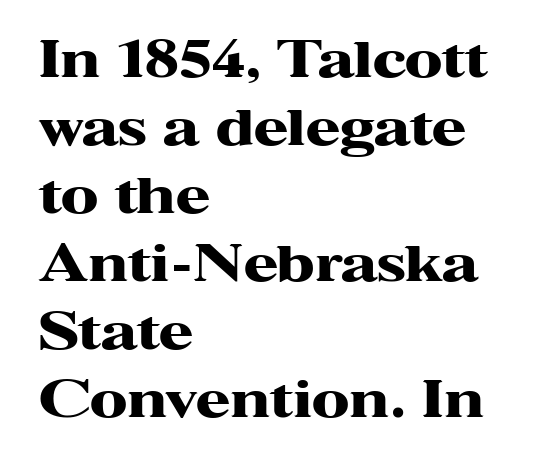
The image shows 50 px heavy, wide serif type, upright; set left-aligned, normal line spacing (1.36x), normal letter spacing, not underlined; high stroke contrast and a medium x-height.
